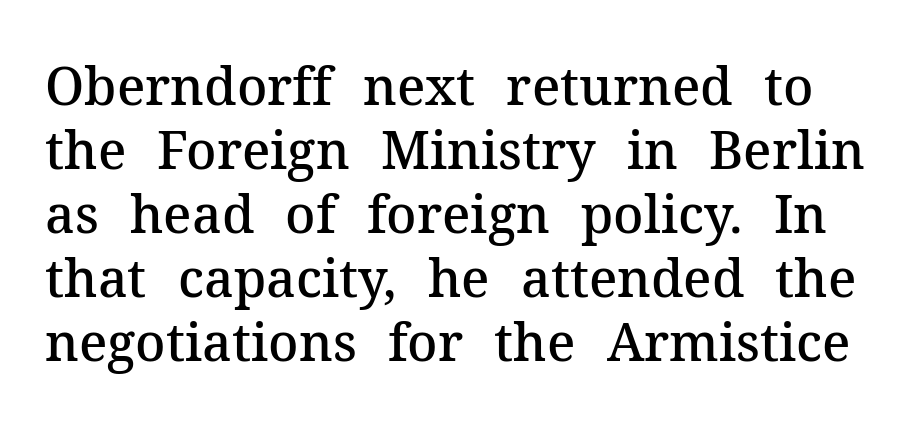
The image shows 52 px semibold serif type, upright; set line spacing 1.23x, normal letter spacing, not underlined; medium stroke contrast and a medium x-height.
